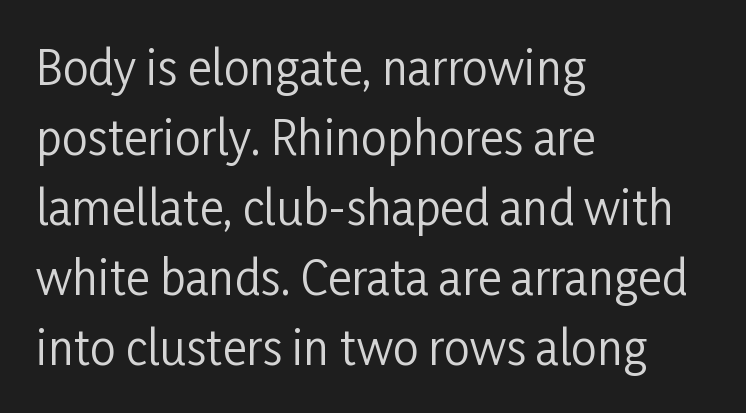
{"serif": "no", "italic": "no", "bold": "no", "weight": "regular", "width": "condensed", "stroke_contrast": "low", "x_height": "medium", "monospaced": "no", "underline": "no", "align": "left", "line_spacing": "normal", "line_spacing_ratio": 1.52, "letter_spacing": "normal", "letter_spacing_em": 0.0, "glyph_px": 46}
